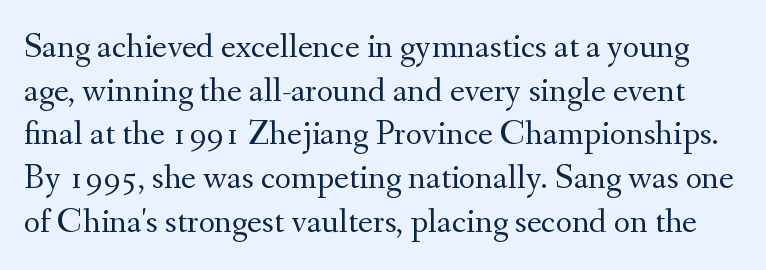
{"serif": "yes", "italic": "no", "bold": "no", "weight": "regular", "width": "normal", "stroke_contrast": "medium", "x_height": "small", "monospaced": "no", "underline": "no", "line_spacing": "normal", "line_spacing_ratio": 1.25, "letter_spacing": "normal", "letter_spacing_em": 0.0, "glyph_px": 35}
